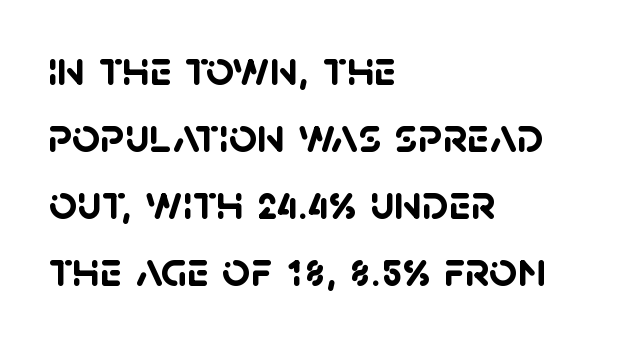
{"serif": "no", "bold": "yes", "weight": "semibold", "width": "normal", "stroke_contrast": "low", "x_height": "large", "monospaced": "no", "underline": "no", "align": "left", "line_spacing": "normal", "line_spacing_ratio": 1.37, "letter_spacing": "normal", "letter_spacing_em": 0.0, "glyph_px": 49}
